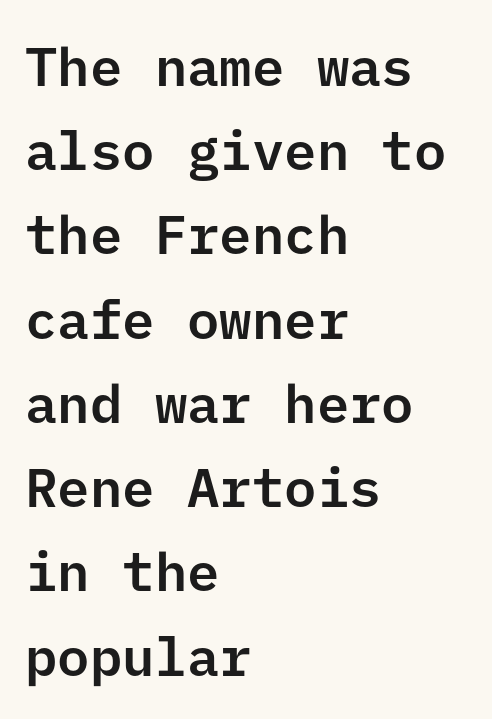
The image shows 54 px sans-serif type, upright; set left-aligned, normal line spacing (1.56x), normal letter spacing, not underlined; low stroke contrast and a medium x-height.
